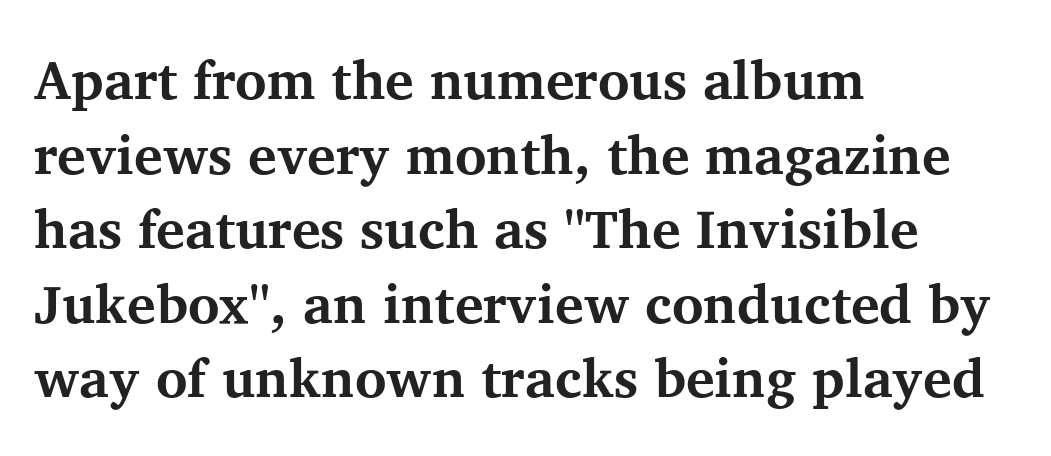
The image shows 54 px bold serif type, upright; set left-aligned, normal line spacing (1.38x), normal letter spacing, not underlined; medium stroke contrast and a medium x-height.
